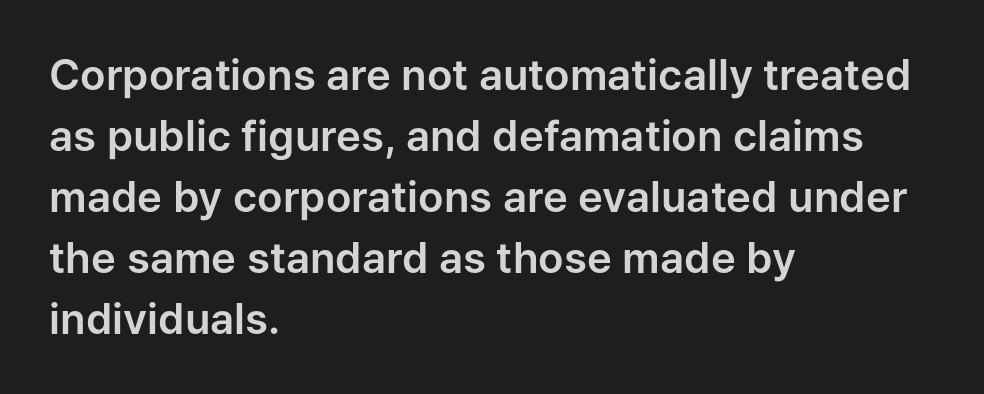
{"serif": "no", "italic": "no", "width": "normal", "stroke_contrast": "low", "x_height": "medium", "monospaced": "no", "underline": "no", "align": "left", "line_spacing": "normal", "line_spacing_ratio": 1.45, "letter_spacing": "normal", "letter_spacing_em": 0.0, "glyph_px": 42}
